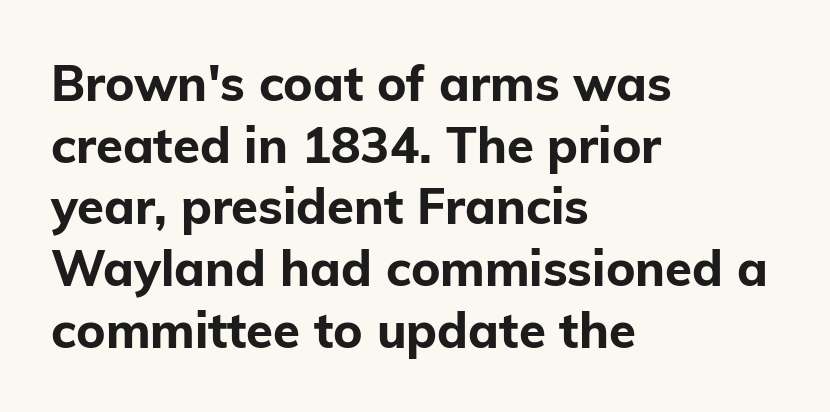
{"serif": "no", "italic": "no", "bold": "yes", "weight": "bold", "width": "normal", "stroke_contrast": "low", "x_height": "medium", "monospaced": "no", "underline": "no", "align": "left", "line_spacing": "normal", "line_spacing_ratio": 1.26, "letter_spacing": "normal", "letter_spacing_em": 0.0, "glyph_px": 49}
